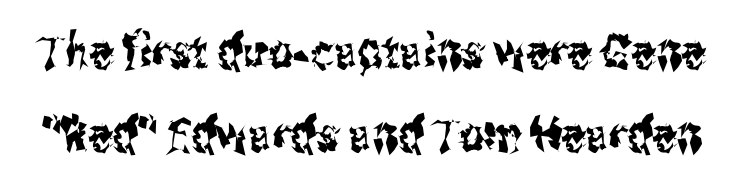
{"serif": "no", "italic": "no", "width": "condensed", "stroke_contrast": "medium", "x_height": "medium", "monospaced": "no", "underline": "no", "line_spacing_ratio": 1.73, "letter_spacing": "normal", "letter_spacing_em": 0.0, "glyph_px": 48}
